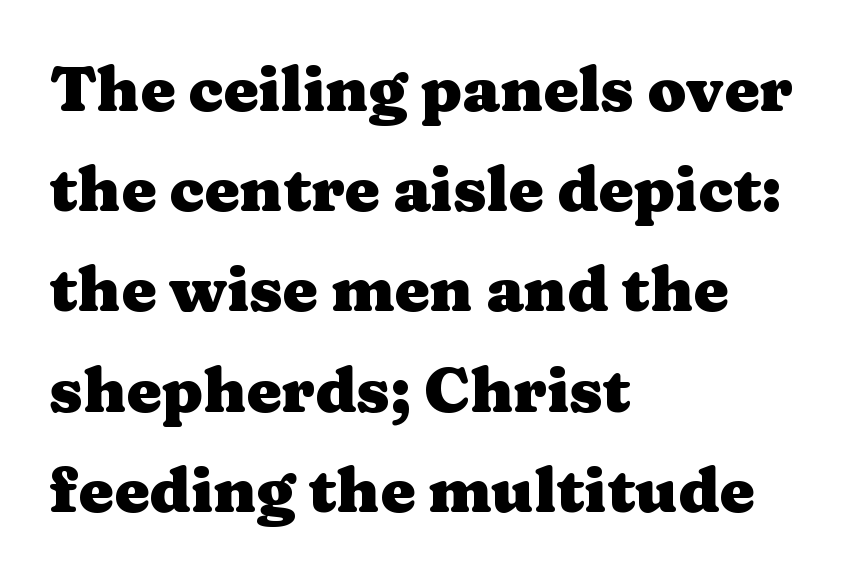
Q: Is the text bold? A: Yes.
Q: Is the text italic (slanted)? A: No, it is upright.
Q: Is the typeface a serif or a sans-serif typeface? A: Serif.
Q: Is the text underlined? A: No.
Q: How is the paragraph aligned? A: Left-aligned.
Q: Is the spacing between letters normal or unusually wide? A: Normal.
Q: Is the spacing between lines tight, normal or loose? A: Normal.
Q: Width (condensed, normal, or wide)? A: Wide.
Q: Stroke contrast? A: Medium.
Q: x-height? A: Medium.
Q: Monospaced? A: No.
